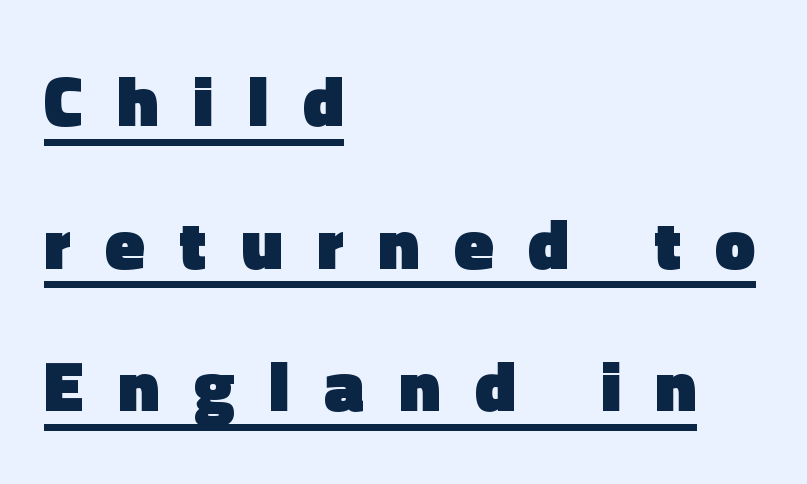
Q: Is the text bold? A: Yes.
Q: Is the text italic (slanted)? A: No, it is upright.
Q: Is the typeface a serif or a sans-serif typeface? A: Sans-serif.
Q: Is the text underlined? A: Yes.
Q: How is the paragraph aligned? A: Left-aligned.
Q: Is the spacing between letters normal or unusually wide? A: Unusually wide.
Q: Is the spacing between lines tight, normal or loose? A: Loose.
Q: Width (condensed, normal, or wide)? A: Normal.
Q: x-height? A: Medium.
Q: Monospaced? A: No.
